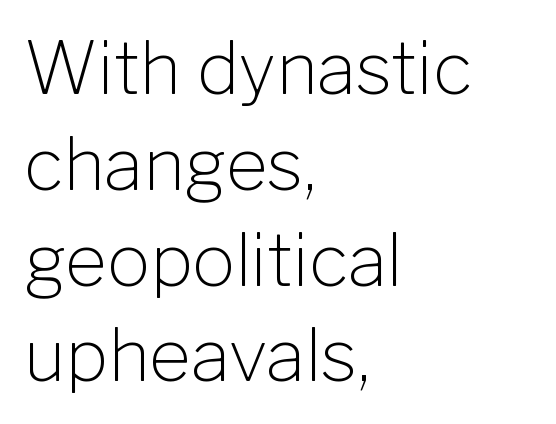
Observe the absence of serifs on each vertical stroke in this sample. The lettering stays uniformly vertical, giving the passage a roman look. Nobody drew a line under any word here. Whoever set this chose a conventional vertical rhythm. Does the copy run flush right? No — it runs flush left. Think standard paragraph weight, or any step lighter than that.
